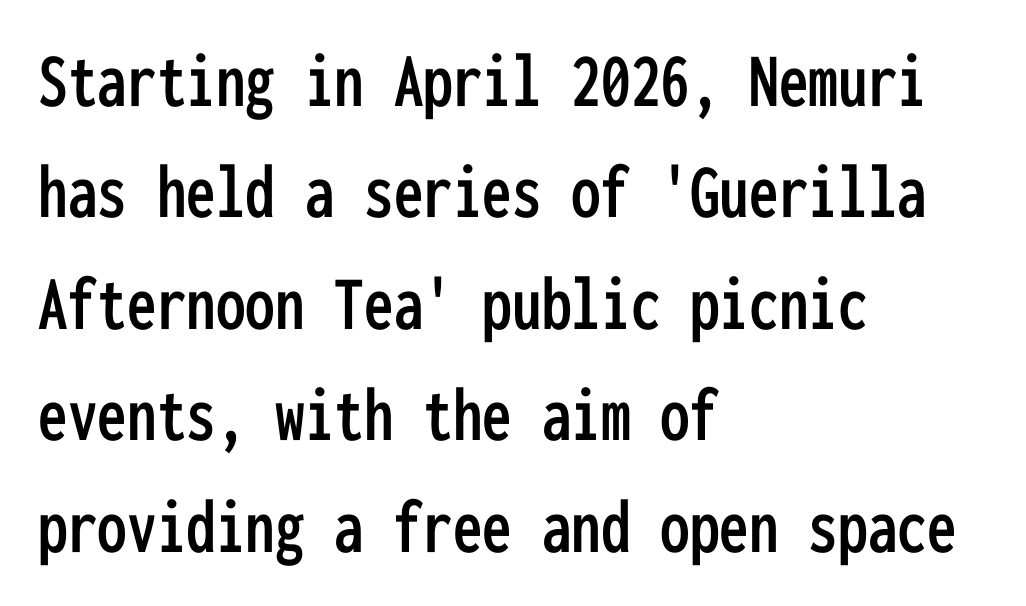
The image shows 79 px condensed sans-serif type, upright, monospaced; set left-aligned, normal line spacing (1.41x), normal letter spacing, not underlined; low stroke contrast and a medium x-height.
